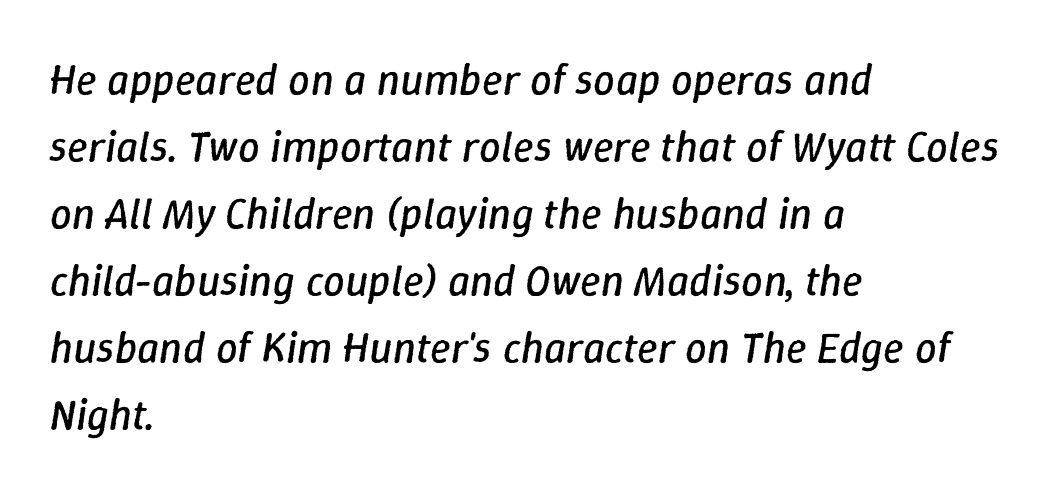
The image shows 43 px regular-weight type, italic (leaning right); set left-aligned, normal line spacing (1.56x), normal letter spacing, not underlined; low stroke contrast and a medium x-height.
